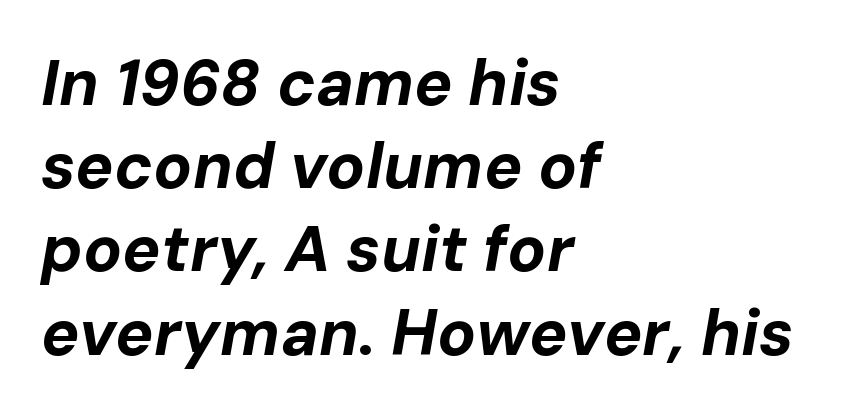
Q: Is the text bold? A: Yes.
Q: Is the text italic (slanted)? A: Yes, it leans right by about 10 degrees.
Q: Is the text underlined? A: No.
Q: How is the paragraph aligned? A: Left-aligned.
Q: Is the spacing between letters normal or unusually wide? A: Normal.
Q: Is the spacing between lines tight, normal or loose? A: Normal.
Q: Width (condensed, normal, or wide)? A: Normal.
Q: Stroke contrast? A: Low.
Q: x-height? A: Medium.
Q: Monospaced? A: No.
